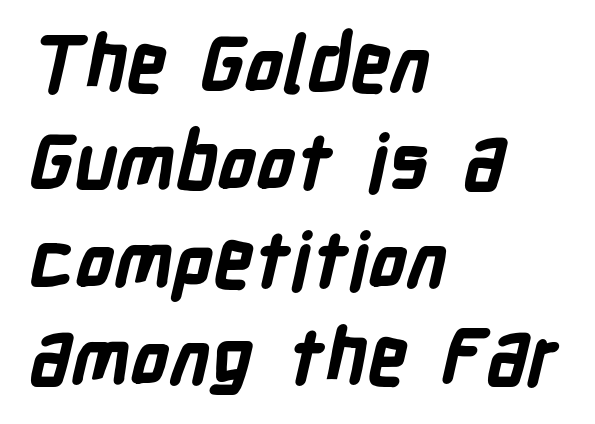
Just letters on the line, the space beneath them empty. These lines sit exactly where default settings would place them. Strokes here are thick enough to call this a true bold. Spacing between characters is what you'd get straight out of the box. Is this a sans? Yes — the strokes have no serifs.
